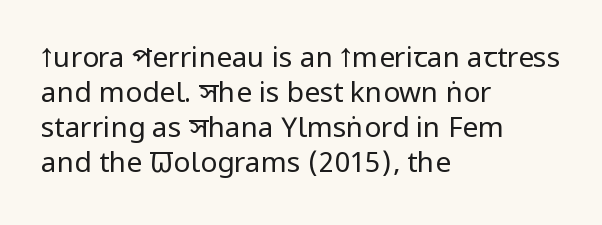
The image shows 28 px regular-weight, condensed sans-serif type, upright; set left-aligned, normal line spacing (1.25x), normal letter spacing, not underlined; low stroke contrast and a large x-height.
